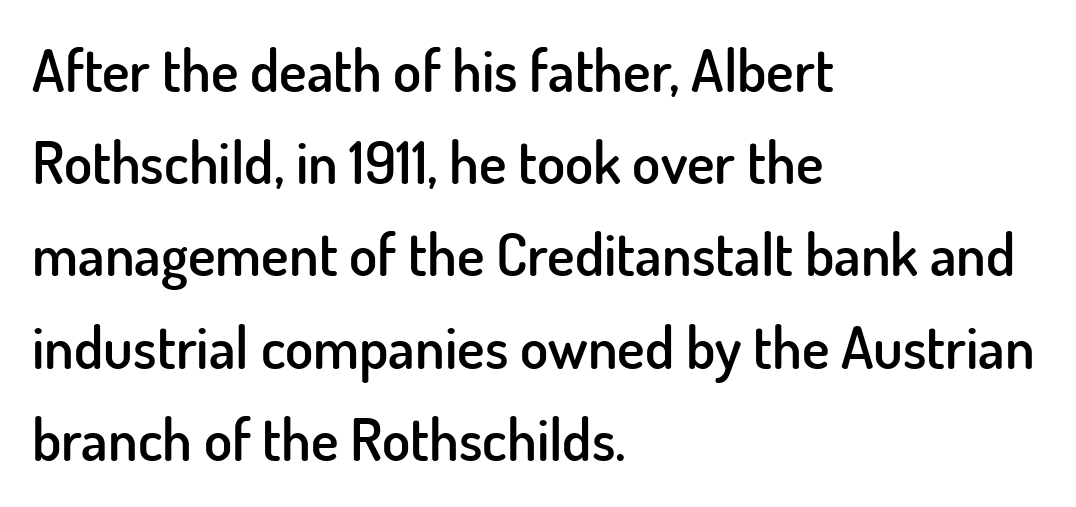
This block has exactly the height ordinary leading produces. Layout note: lines flush left. Summary of weight: moderately heavy, a semibold. Is there any slant? The stems are plumb. This rendering employs a face without finishing strokes, i.e., a sans-serif.
